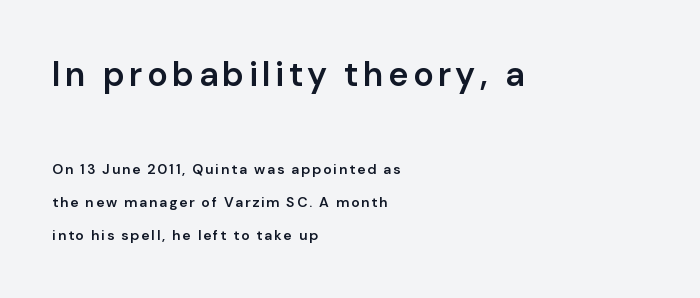
The image shows 34 px semibold sans-serif type, upright; set left-aligned, loose line spacing (2.37x), not underlined; the first (top) block is 2.43x larger; low stroke contrast and a medium x-height.
